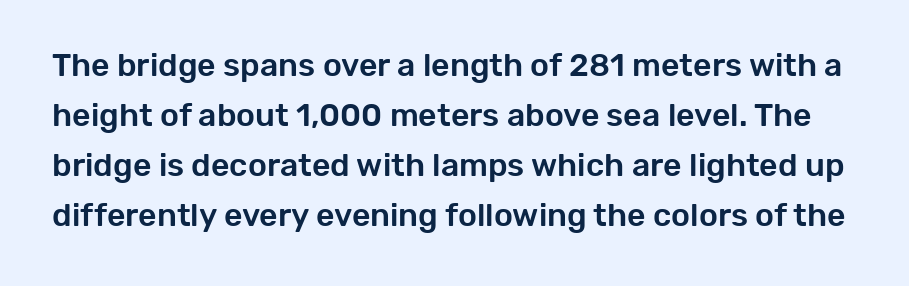
The image shows 32 px sans-serif type, upright; set normal line spacing (1.56x), normal letter spacing, not underlined; low stroke contrast and a medium x-height.
